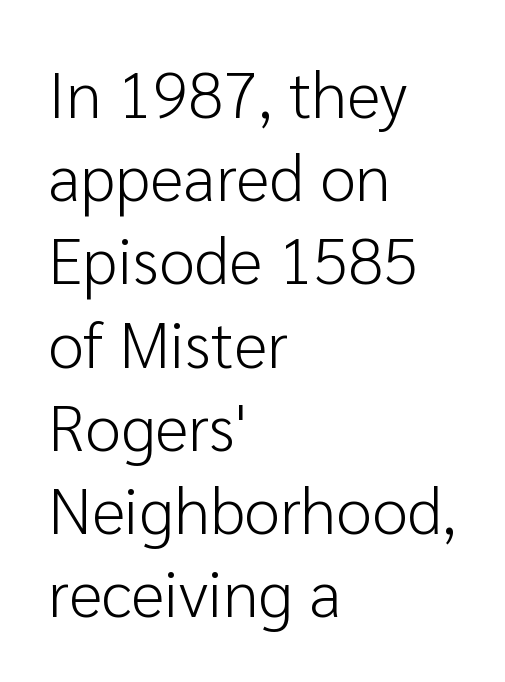
Q: Is the text bold? A: No.
Q: Is the text italic (slanted)? A: No, it is upright.
Q: Is the typeface a serif or a sans-serif typeface? A: Sans-serif.
Q: Is the text underlined? A: No.
Q: How is the paragraph aligned? A: Left-aligned.
Q: Is the spacing between letters normal or unusually wide? A: Normal.
Q: Is the spacing between lines tight, normal or loose? A: Normal.
Q: Width (condensed, normal, or wide)? A: Normal.
Q: Stroke contrast? A: Low.
Q: x-height? A: Medium.
Q: Monospaced? A: No.
